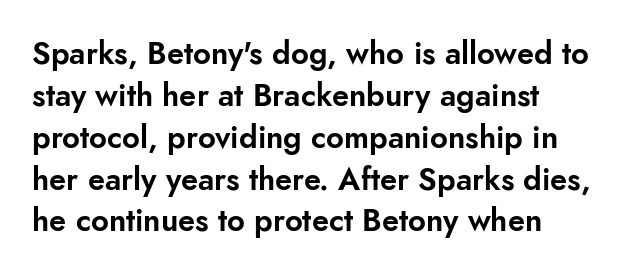
Standard letterfit; no display-style spreading of the glyphs. A typesetter would call this proportional, since set widths differ per character. The type sits square on the baseline with zero lean. Note: no serifs on the glyphs. Summary of vertical rhythm: regular, with standard interline spacing.
